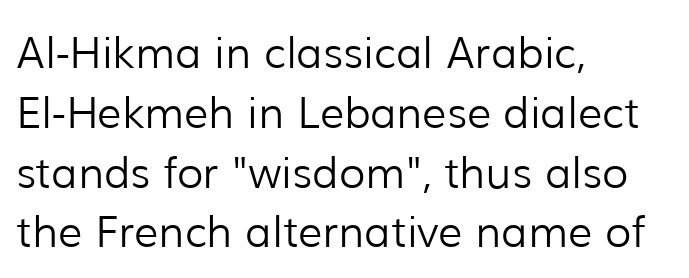
The image shows 43 px light sans-serif type, upright; set left-aligned, normal line spacing (1.39x), normal letter spacing, not underlined; low stroke contrast and a medium x-height.
